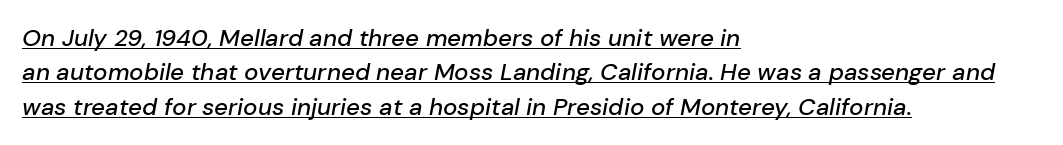
{"italic": "yes", "lean": "right", "slant_degrees": 10, "underline": "yes", "align": "left", "line_spacing": "normal", "line_spacing_ratio": 1.43, "letter_spacing": "normal", "letter_spacing_em": 0.0, "glyph_px": 24}
